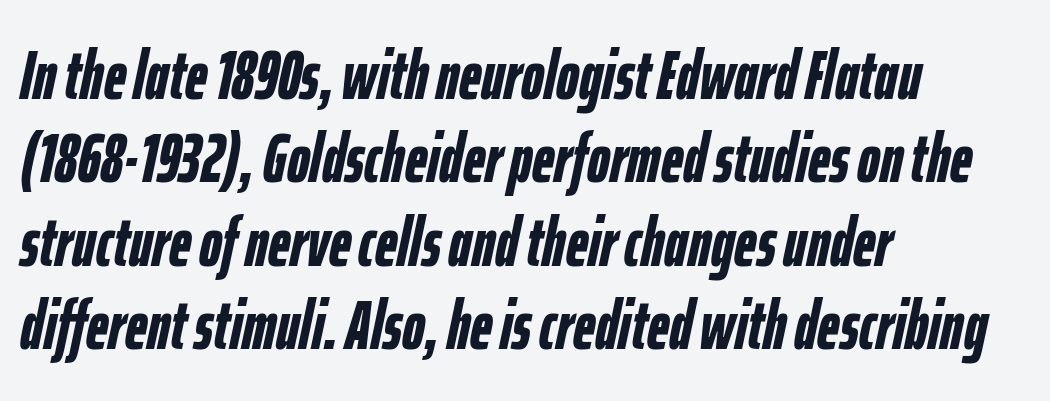
{"italic": "yes", "lean": "right", "slant_degrees": 12, "bold": "yes", "weight": "semibold", "width": "condensed", "stroke_contrast": "low", "x_height": "medium", "monospaced": "no", "underline": "no", "align": "left", "line_spacing_ratio": 1.21, "letter_spacing": "normal", "letter_spacing_em": 0.0, "glyph_px": 69}
